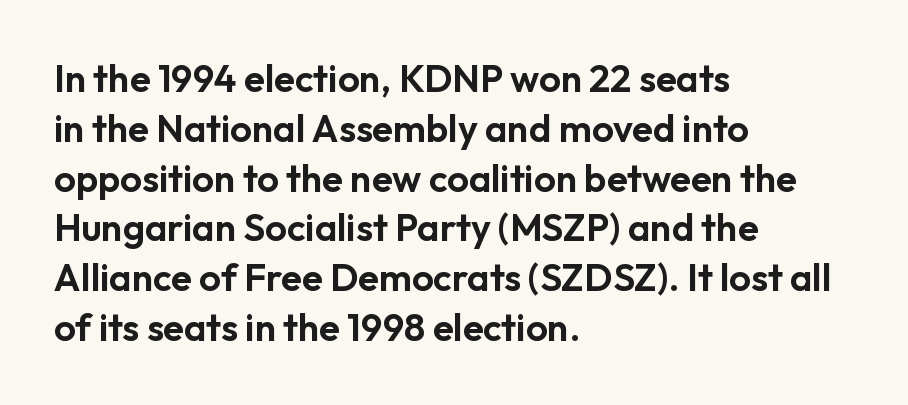
Q: Is the text italic (slanted)? A: No, it is upright.
Q: Is the typeface a serif or a sans-serif typeface? A: Sans-serif.
Q: Is the text underlined? A: No.
Q: How is the paragraph aligned? A: Left-aligned.
Q: Is the spacing between letters normal or unusually wide? A: Normal.
Q: Is the spacing between lines tight, normal or loose? A: Normal.
Q: Width (condensed, normal, or wide)? A: Normal.
Q: Stroke contrast? A: Low.
Q: x-height? A: Medium.
Q: Monospaced? A: No.
